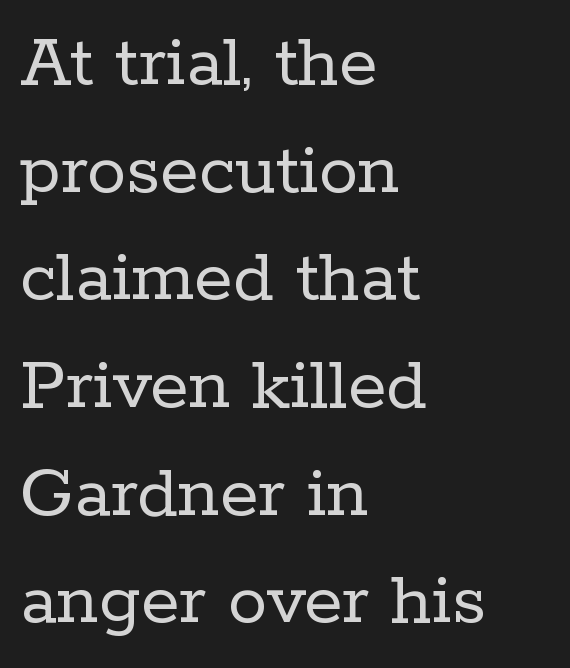
The image shows 78 px regular-weight serif type, upright; set left-aligned, normal line spacing (1.38x), normal letter spacing, not underlined; low stroke contrast and a medium x-height.
